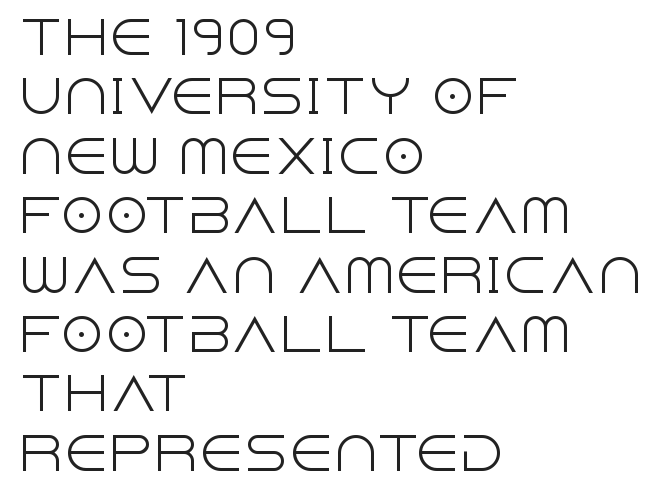
Alignment: flush left. Glance below the letters and you will spot only blank space. The designer went with a sans here, leaving each stem footless. Tall strokes in this sample are plumb rather than angled. Do the characters align in a grid? No, the font is proportional. No chunkiness to these letters — they're not bold.
